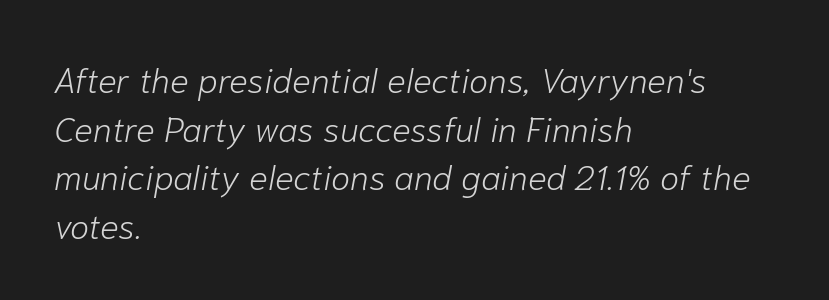
{"italic": "yes", "lean": "right", "slant_degrees": 10, "bold": "no", "weight": "light", "width": "normal", "stroke_contrast": "low", "x_height": "medium", "monospaced": "no", "underline": "no", "align": "left", "line_spacing": "normal", "line_spacing_ratio": 1.39, "letter_spacing": "normal", "letter_spacing_em": 0.0, "glyph_px": 35}
